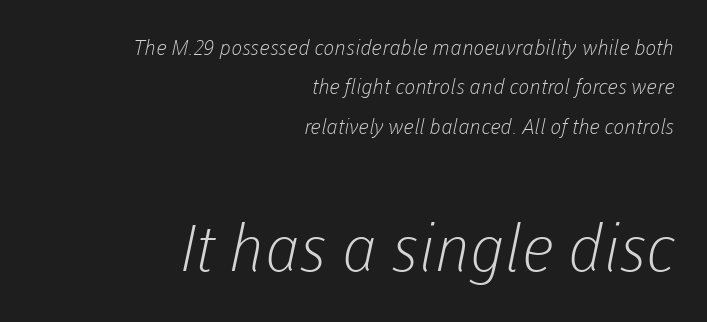
Q: Is the text bold? A: No.
Q: Is the typeface a serif or a sans-serif typeface? A: Sans-serif.
Q: Is the text underlined? A: No.
Q: How is the paragraph aligned? A: Right-aligned.
Q: Is the spacing between letters normal or unusually wide? A: Normal.
Q: Which block of text is set in a larger size, the first (top) or the second (bottom)? A: The second (bottom) one.
Q: Width (condensed, normal, or wide)? A: Normal.
Q: Stroke contrast? A: Low.
Q: x-height? A: Medium.
Q: Monospaced? A: No.
